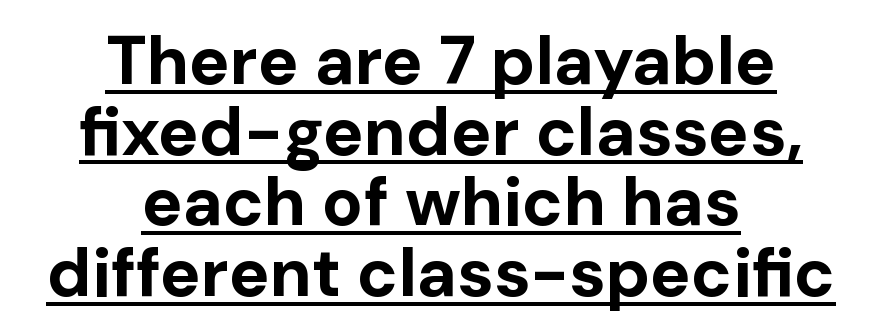
The image shows 68 px bold sans-serif type, upright; set centered, tight line spacing (1.04x), normal letter spacing, underlined; low stroke contrast and a medium x-height.
